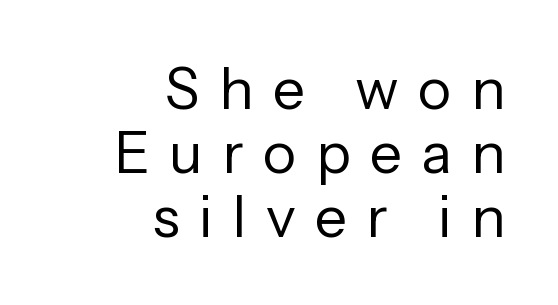
The image shows 57 px regular-weight sans-serif type, upright; set right-aligned, tight line spacing (1.12x), unusually wide letter spacing (+0.34 em), not underlined; low stroke contrast and a medium x-height.
